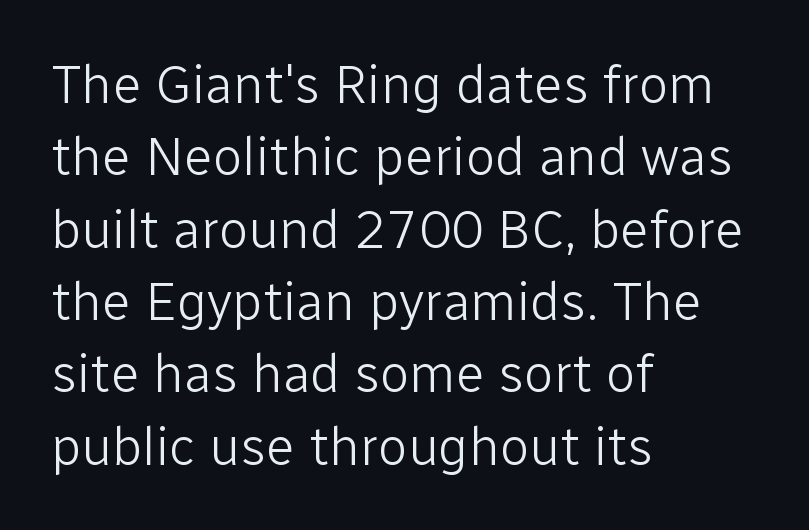
{"serif": "no", "italic": "no", "bold": "no", "weight": "light", "width": "normal", "stroke_contrast": "low", "x_height": "medium", "monospaced": "no", "underline": "no", "align": "left", "line_spacing": "normal", "line_spacing_ratio": 1.34, "letter_spacing": "normal", "letter_spacing_em": 0.0, "glyph_px": 54}
